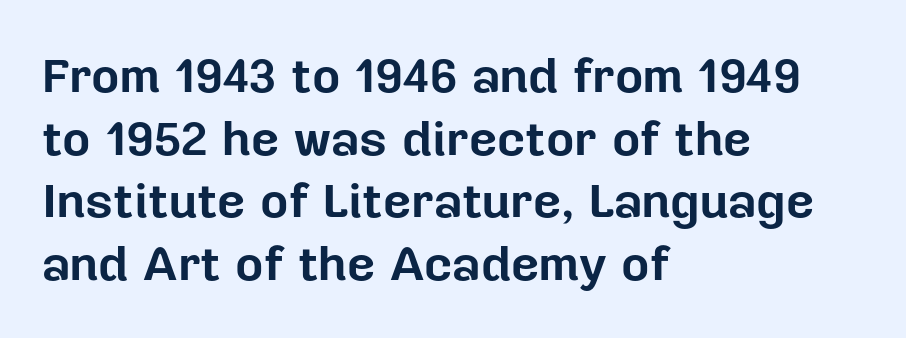
The letters advance in unequal steps, a hallmark of proportional type. The typesetting leans heavy: a genuine bold. Does the copy run flush right? No — it runs flush left. Underline: absent. The glyphs in this specimen are sans serif. Italic: no, the glyphs are upright roman.
